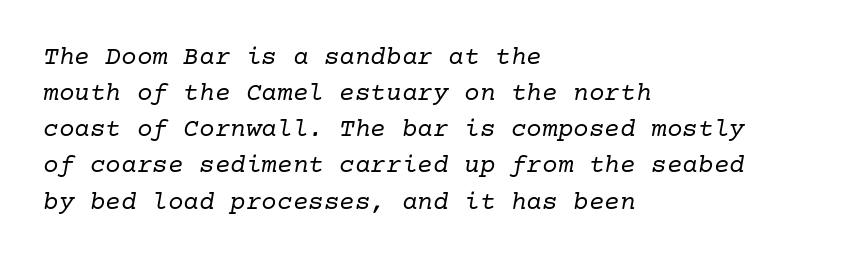
Leading matches the norm, producing a regular column. An italicized treatment has been applied to the whole sample. This sample uses plain, unmodified letter spacing. The ragged edge is on the right, which tells us the setting is flush left.
